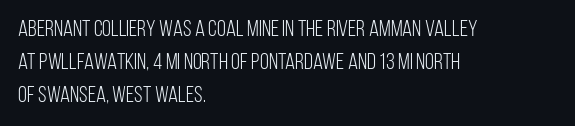
Q: Is the text bold? A: No.
Q: Is the text italic (slanted)? A: No, it is upright.
Q: Is the text underlined? A: No.
Q: How is the paragraph aligned? A: Left-aligned.
Q: Is the spacing between letters normal or unusually wide? A: Normal.
Q: Is the spacing between lines tight, normal or loose? A: Normal.
